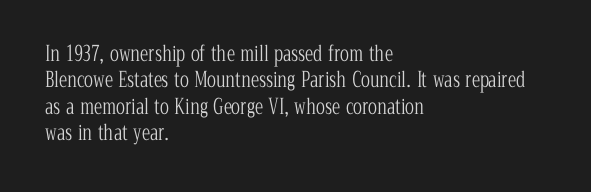
The rendering uses a moderate line-height, typical for paragraphs. Only glyphs here, with clear space below each row. The passage is arranged the way most books set body copy — flush left. Spacing between characters is what you'd get straight out of the box.
